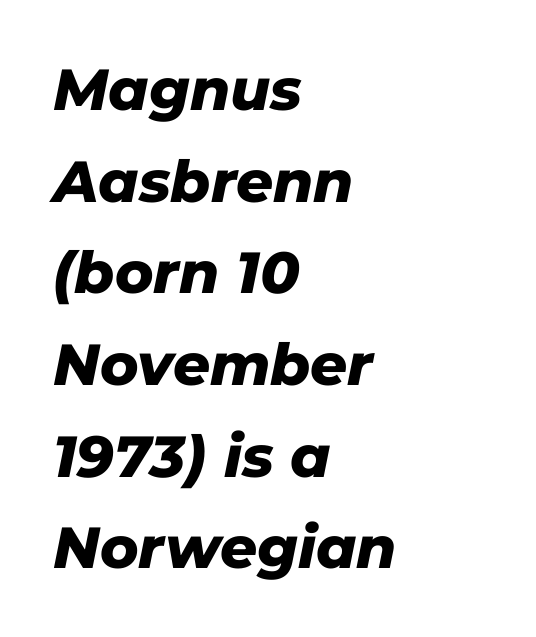
The image shows 58 px heavy type, italic (leaning right); set left-aligned, normal line spacing (1.58x), normal letter spacing, not underlined; low stroke contrast and a medium x-height.
